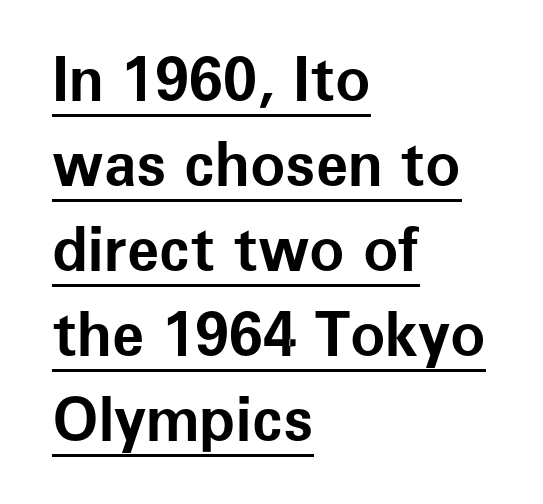
Q: Is the text bold? A: Yes.
Q: Is the text italic (slanted)? A: No, it is upright.
Q: Is the typeface a serif or a sans-serif typeface? A: Sans-serif.
Q: Is the text underlined? A: Yes.
Q: How is the paragraph aligned? A: Left-aligned.
Q: Is the spacing between letters normal or unusually wide? A: Normal.
Q: Is the spacing between lines tight, normal or loose? A: Normal.
Q: Width (condensed, normal, or wide)? A: Normal.
Q: Stroke contrast? A: Low.
Q: x-height? A: Medium.
Q: Monospaced? A: No.
